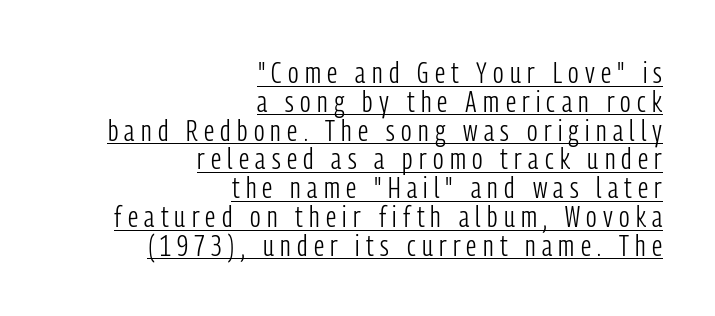
The image shows 30 px light, condensed sans-serif type, upright; set right-aligned, tight line spacing (0.96x), unusually wide letter spacing (+0.21 em), underlined; low stroke contrast and a medium x-height.
